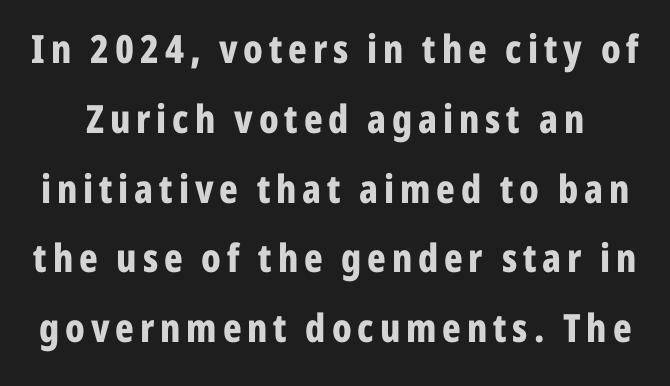
The image shows 39 px bold, condensed sans-serif type, upright; set line spacing 1.79x, not underlined; low stroke contrast and a medium x-height.
